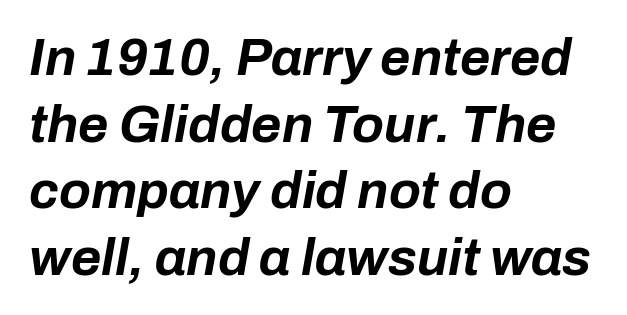
{"italic": "yes", "lean": "right", "slant_degrees": 10, "bold": "yes", "weight": "bold", "width": "normal", "stroke_contrast": "low", "x_height": "medium", "monospaced": "no", "underline": "no", "align": "left", "line_spacing": "normal", "line_spacing_ratio": 1.28, "letter_spacing": "normal", "letter_spacing_em": 0.0, "glyph_px": 52}
